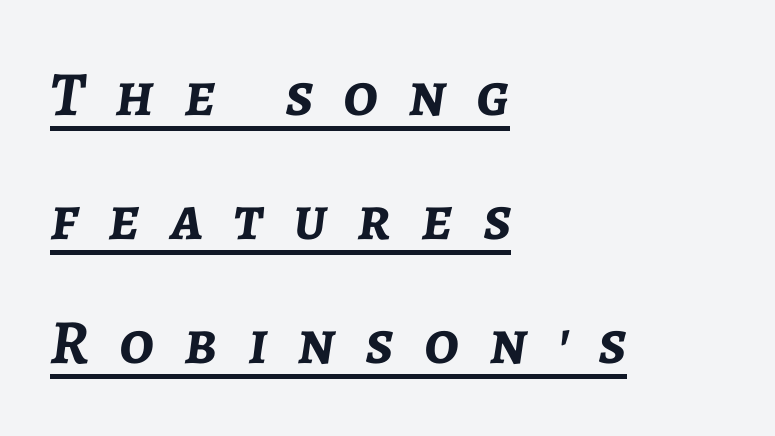
The horizontal fit of the characters is loose and conspicuously gappy. The typesetter chose a ragged-right arrangement here. Here the designer chose a conventional face with non-uniform glyph widths. Every word sits above its own underline. Designer's note — italics engaged.
